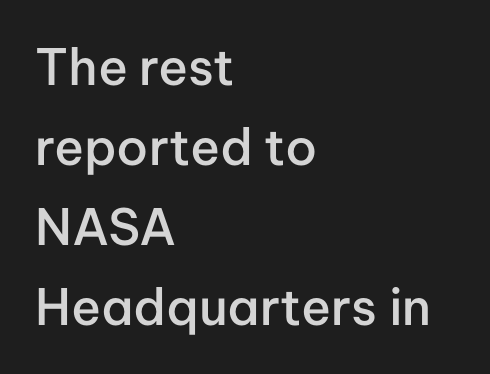
Letterform terminals end flat and unadorned throughout the passage. Style check: upright. Descenders hang freely into open space. The rendering uses a moderate line-height, typical for paragraphs. There is no visible air inserted between adjacent glyphs.
